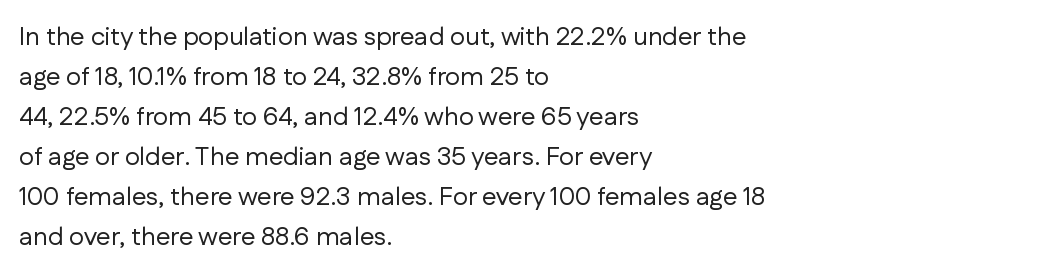
Q: Is the text bold? A: No.
Q: Is the text italic (slanted)? A: No, it is upright.
Q: Is the text underlined? A: No.
Q: How is the paragraph aligned? A: Left-aligned.
Q: Is the spacing between letters normal or unusually wide? A: Normal.
Q: Is the spacing between lines tight, normal or loose? A: Normal.
